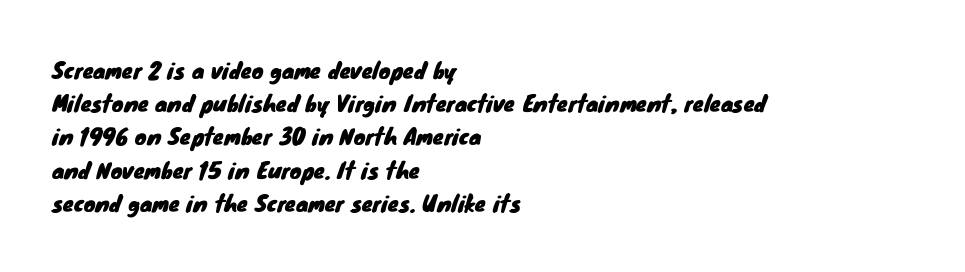
Q: Is the text underlined? A: No.
Q: How is the paragraph aligned? A: Left-aligned.
Q: Is the spacing between letters normal or unusually wide? A: Normal.
Q: Is the spacing between lines tight, normal or loose? A: Normal.
